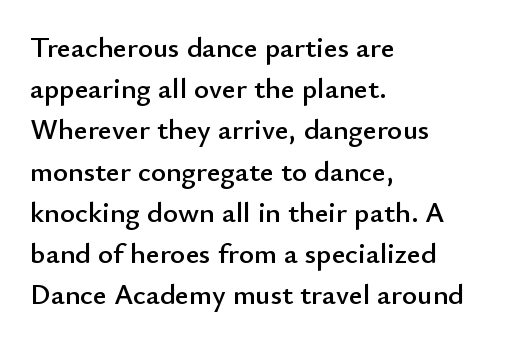
Alignment: flush left. Each letter keeps its own natural width here, so spacing adapts to shape. This sample keeps an unexceptional amount of space between lines. Upright lettering throughout. Underline: absent. Honestly, the letter spacing is just normal — you wouldn't notice it.
